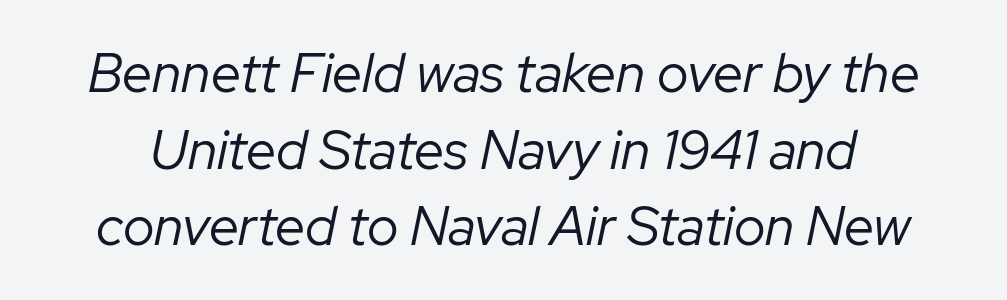
The area under the type is left untouched. Here the designer chose a conventional face with non-uniform glyph widths. Look at the tracking — it's just the regular setting, nothing added. The characters are drawn with everyday or finer stroke widths. The block of text has a typical density, with ordinary space between rows. The specimen reads as italic at a glance.
